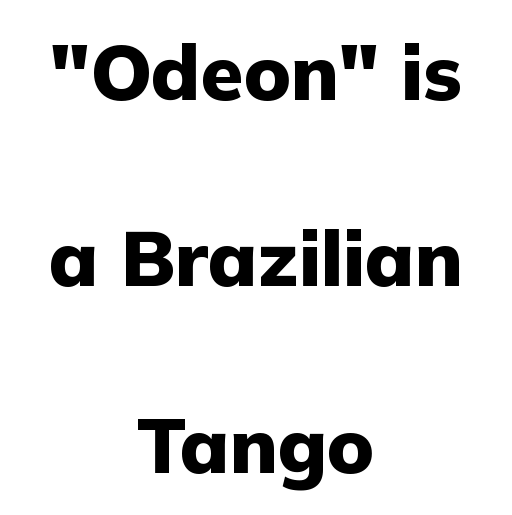
Q: Is the text bold? A: Yes.
Q: Is the text italic (slanted)? A: No, it is upright.
Q: Is the typeface a serif or a sans-serif typeface? A: Sans-serif.
Q: Is the text underlined? A: No.
Q: How is the paragraph aligned? A: Centered.
Q: Is the spacing between letters normal or unusually wide? A: Normal.
Q: Is the spacing between lines tight, normal or loose? A: Loose.
Q: Width (condensed, normal, or wide)? A: Normal.
Q: Stroke contrast? A: Low.
Q: x-height? A: Medium.
Q: Monospaced? A: No.
